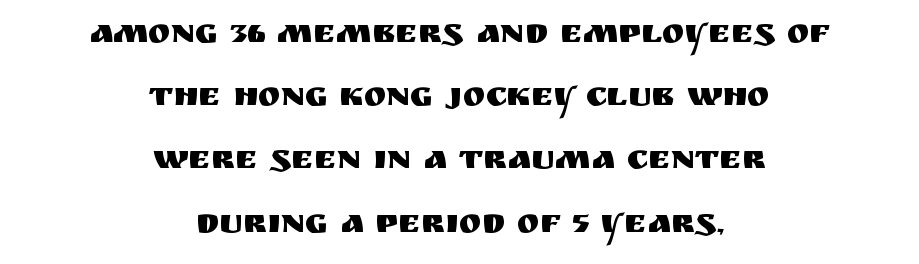
Quick note: underline off. Is there any slant? The stems are plumb. Every row of glyphs is offset so its center matches the block's center. Here the designer chose a conventional face with non-uniform glyph widths.
